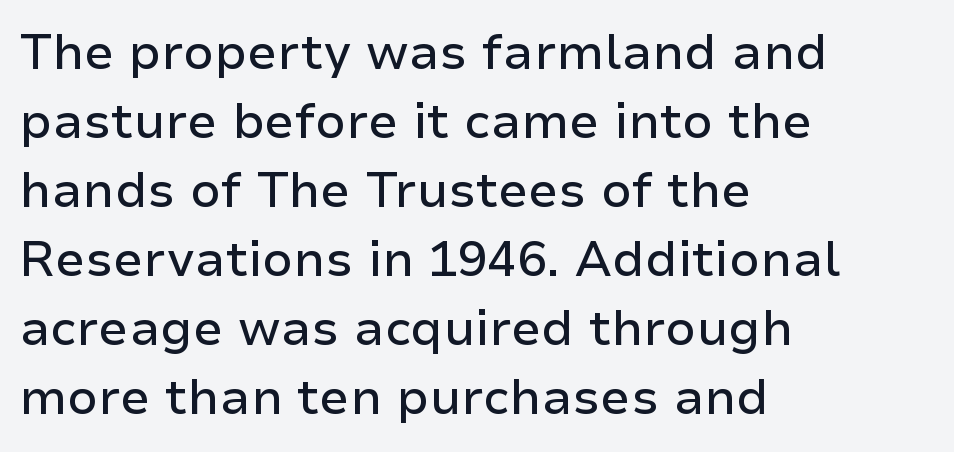
The paragraph shown leans on its left margin. Beneath every word, the page is bare. This is the regular roman posture of the typeface. Students, observe: this is what conventionally led text looks like. A typesetter would call this zero additional tracking.
